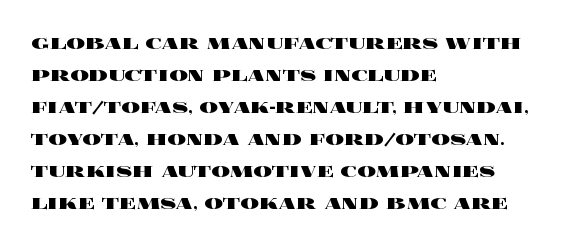
{"italic": "no", "bold": "yes", "underline": "no", "align": "left", "line_spacing": "normal", "line_spacing_ratio": 1.39, "letter_spacing": "normal", "letter_spacing_em": 0.0, "glyph_px": 23}
